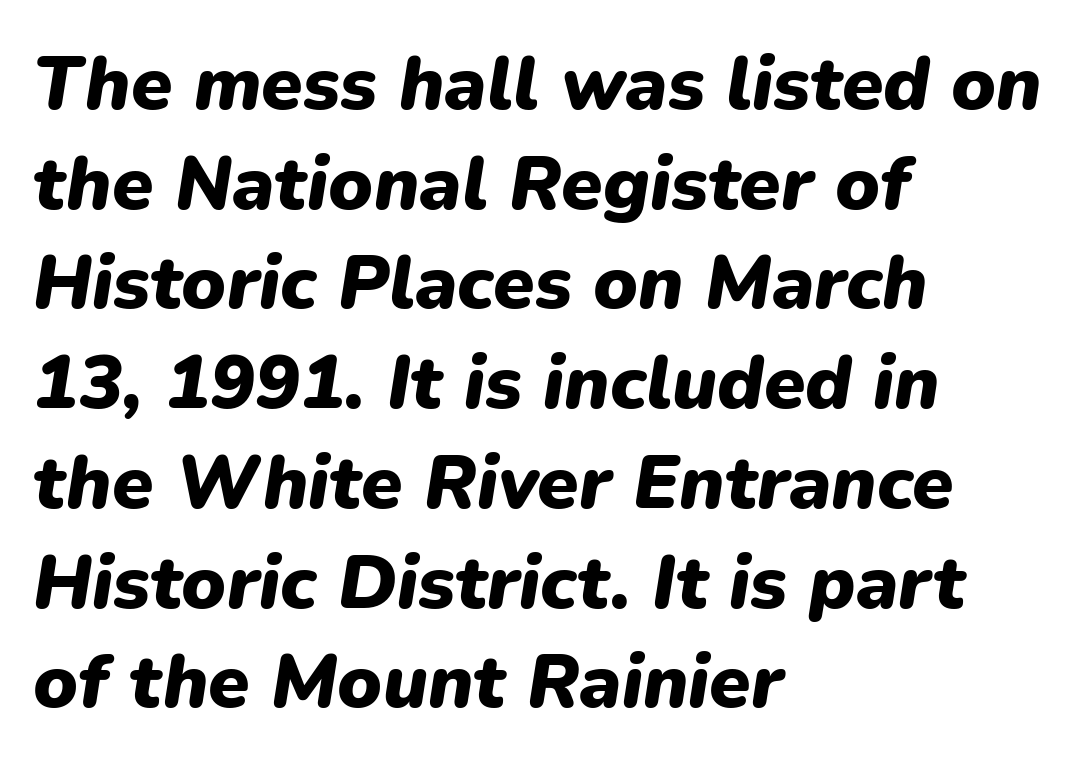
Q: Is the text bold? A: Yes.
Q: Is the text italic (slanted)? A: Yes, it leans right by about 9 degrees.
Q: Is the text underlined? A: No.
Q: How is the paragraph aligned? A: Left-aligned.
Q: Is the spacing between letters normal or unusually wide? A: Normal.
Q: Is the spacing between lines tight, normal or loose? A: Normal.
Q: Width (condensed, normal, or wide)? A: Normal.
Q: Stroke contrast? A: Low.
Q: x-height? A: Medium.
Q: Monospaced? A: No.
